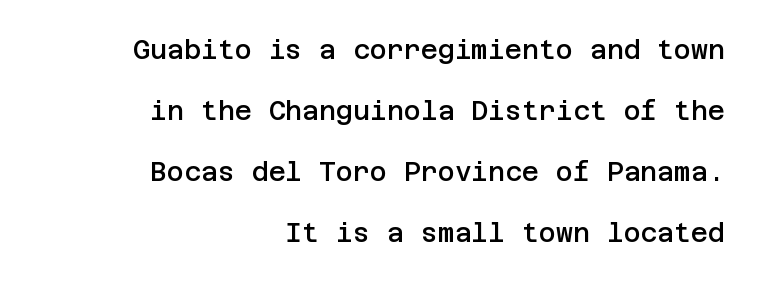
Q: Is the text bold? A: Semi-bold.
Q: Is the text italic (slanted)? A: No, it is upright.
Q: Is the text underlined? A: No.
Q: How is the paragraph aligned? A: Right-aligned.
Q: Is the spacing between letters normal or unusually wide? A: Normal.
Q: Is the spacing between lines tight, normal or loose? A: Loose.
